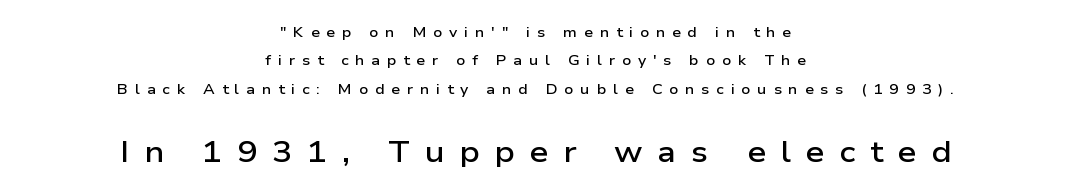
Q: Is the text bold? A: Semi-bold.
Q: Is the text italic (slanted)? A: No, it is upright.
Q: Is the typeface a serif or a sans-serif typeface? A: Sans-serif.
Q: Is the text underlined? A: No.
Q: How is the paragraph aligned? A: Centered.
Q: Is the spacing between letters normal or unusually wide? A: Unusually wide.
Q: Is the spacing between lines tight, normal or loose? A: Loose.
Q: Which block of text is set in a larger size, the first (top) or the second (bottom)? A: The second (bottom) one.
Q: Width (condensed, normal, or wide)? A: Wide.
Q: Stroke contrast? A: Low.
Q: x-height? A: Medium.
Q: Monospaced? A: No.
